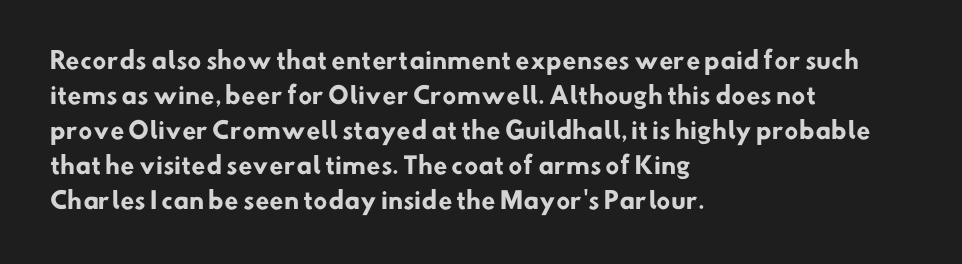
{"bold": "yes", "underline": "no", "align": "left", "line_spacing": "normal", "line_spacing_ratio": 1.52, "letter_spacing": "normal", "letter_spacing_em": 0.0, "glyph_px": 23}
